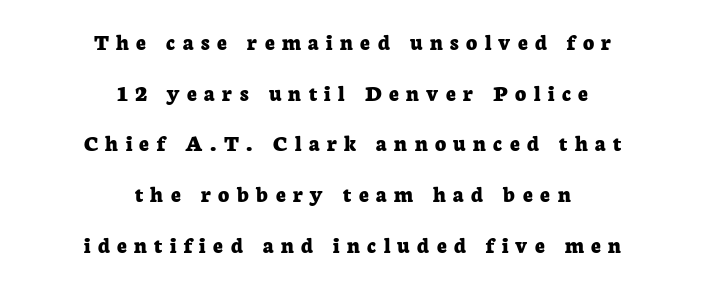
Q: Is the text bold? A: Yes.
Q: Is the text italic (slanted)? A: No, it is upright.
Q: Is the text underlined? A: No.
Q: How is the paragraph aligned? A: Centered.
Q: Is the spacing between letters normal or unusually wide? A: Unusually wide.
Q: Is the spacing between lines tight, normal or loose? A: Loose.
